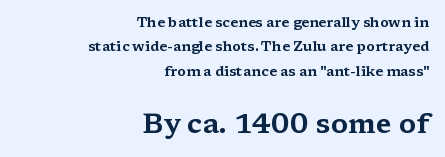
Q: Is the text italic (slanted)? A: No, it is upright.
Q: Is the typeface a serif or a sans-serif typeface? A: Serif.
Q: Is the text underlined? A: No.
Q: How is the paragraph aligned? A: Right-aligned.
Q: Is the spacing between letters normal or unusually wide? A: Normal.
Q: Which block of text is set in a larger size, the first (top) or the second (bottom)? A: The second (bottom) one.
Q: Width (condensed, normal, or wide)? A: Wide.
Q: Stroke contrast? A: Medium.
Q: x-height? A: Medium.
Q: Monospaced? A: No.
